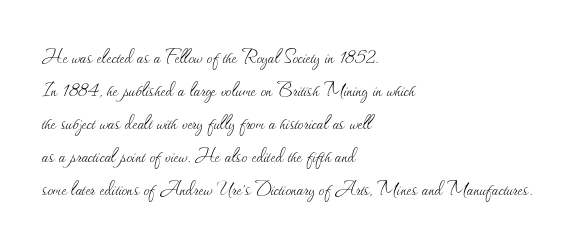
The image shows 23 px text type; set left-aligned, normal line spacing (1.43x), normal letter spacing, not underlined.
